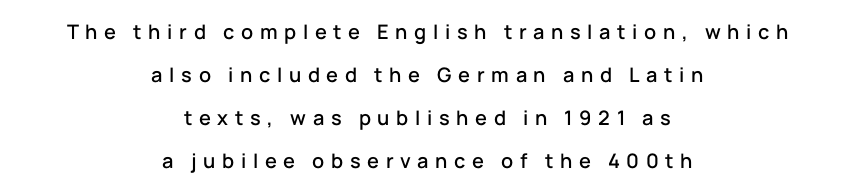
The image shows 20 px text type, upright; set centered, loose line spacing (2.15x), unusually wide letter spacing (+0.33 em), not underlined.
